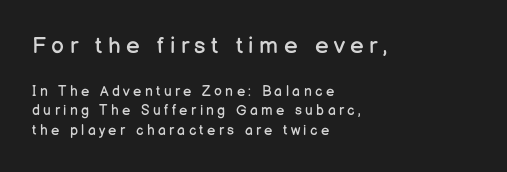
{"italic": "no", "bold": "no", "underline": "no", "align": "left", "line_spacing": "normal", "line_spacing_ratio": 1.4, "letter_spacing": "wide", "letter_spacing_em": 0.24, "larger_block": "first", "size_ratio": 1.64, "glyph_px": 23}
